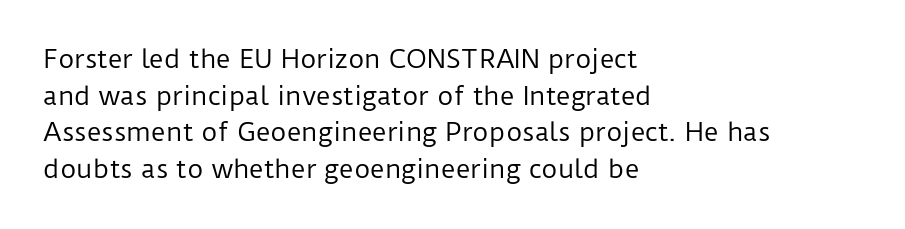
Q: Is the text bold? A: No.
Q: Is the text italic (slanted)? A: No, it is upright.
Q: Is the text underlined? A: No.
Q: How is the paragraph aligned? A: Left-aligned.
Q: Is the spacing between letters normal or unusually wide? A: Normal.
Q: Is the spacing between lines tight, normal or loose? A: Normal.
